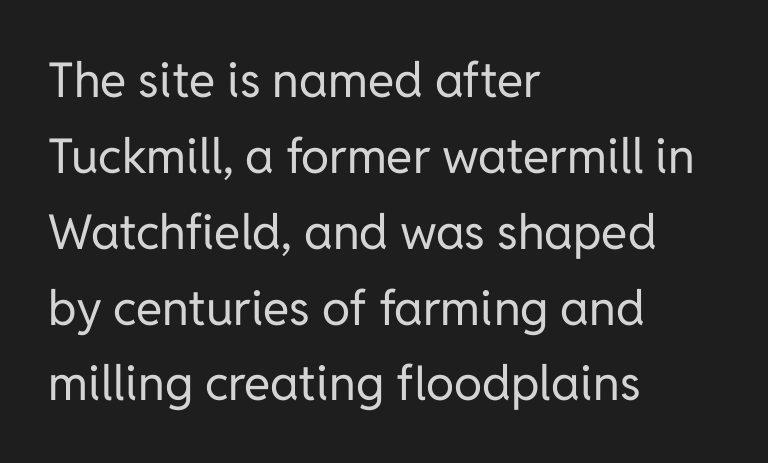
The image shows 48 px regular-weight sans-serif type, upright; set left-aligned, normal line spacing (1.58x), normal letter spacing, not underlined; low stroke contrast and a medium x-height.
